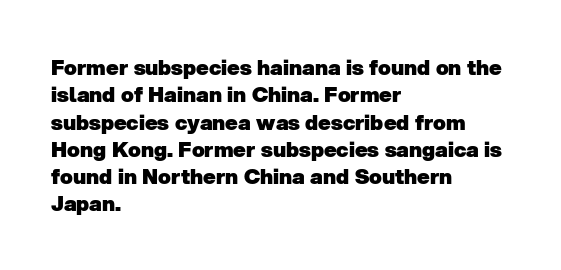
These lines sit exactly where default settings would place them. A typesetter would call this zero additional tracking. The typesetter chose a ragged-right arrangement here. How heavy is the stroke? Heavy — this is a bold.
